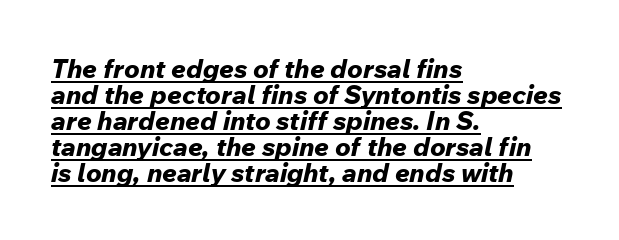
The image shows 26 px bold type, italic (leaning right); set left-aligned, tight line spacing (1.0x), normal letter spacing, underlined.
